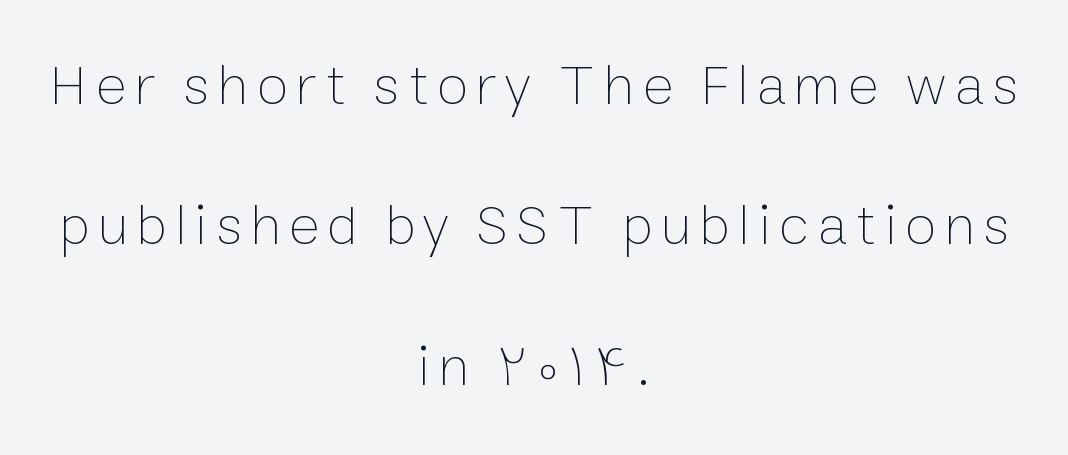
{"italic": "no", "bold": "no", "weight": "thin", "width": "normal", "stroke_contrast": "low", "x_height": "medium", "monospaced": "no", "underline": "no", "align": "center", "line_spacing": "loose", "line_spacing_ratio": 2.42, "glyph_px": 58}
